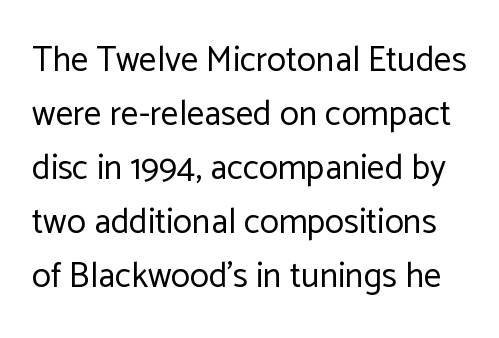
The image shows 35 px regular-weight sans-serif type, upright; set normal line spacing (1.54x), normal letter spacing, not underlined; low stroke contrast and a medium x-height.
